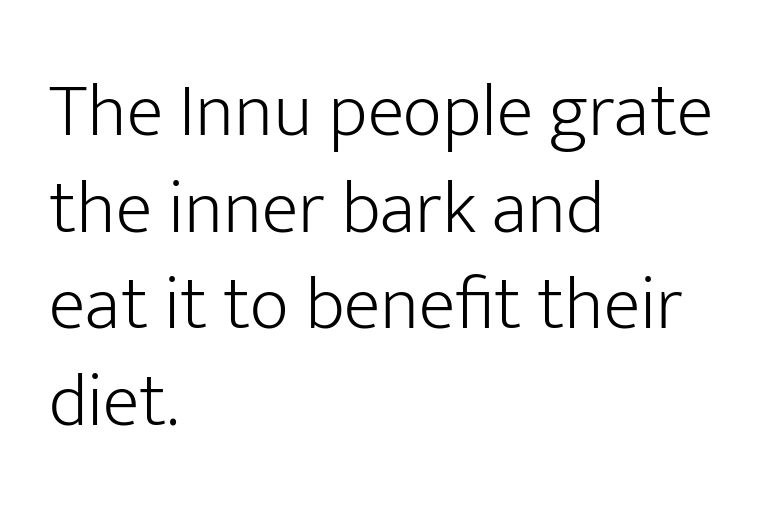
{"serif": "no", "italic": "no", "bold": "no", "weight": "light", "width": "normal", "stroke_contrast": "low", "x_height": "medium", "monospaced": "no", "underline": "no", "align": "left", "line_spacing": "normal", "line_spacing_ratio": 1.27, "letter_spacing": "normal", "letter_spacing_em": 0.0, "glyph_px": 76}
